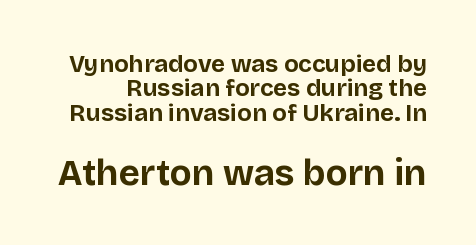
{"serif": "no", "italic": "no", "bold": "yes", "weight": "bold", "width": "normal", "stroke_contrast": "low", "x_height": "large", "monospaced": "no", "underline": "no", "line_spacing": "tight", "line_spacing_ratio": 1.02, "letter_spacing": "normal", "letter_spacing_em": 0.0, "larger_block": "second", "size_ratio": 1.5, "glyph_px": 36}
